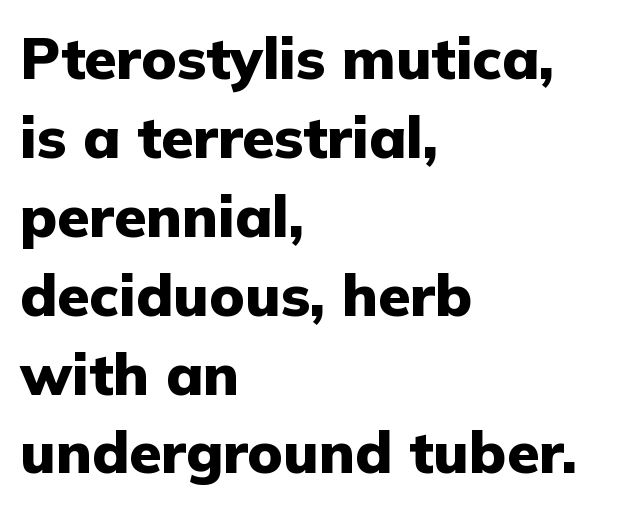
{"serif": "no", "italic": "no", "bold": "yes", "weight": "heavy", "width": "normal", "stroke_contrast": "low", "x_height": "medium", "monospaced": "no", "underline": "no", "align": "left", "line_spacing": "normal", "line_spacing_ratio": 1.36, "letter_spacing": "normal", "letter_spacing_em": 0.0, "glyph_px": 58}
